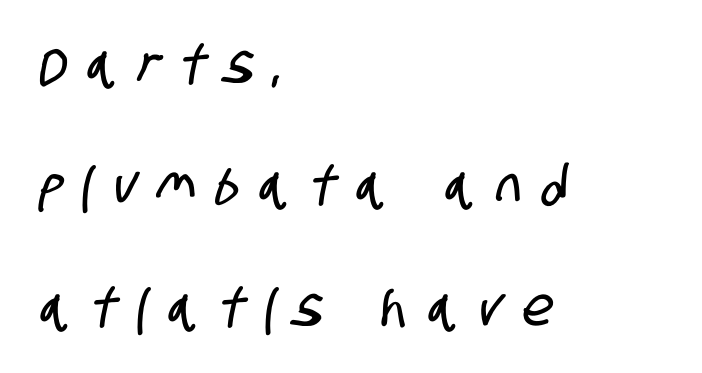
{"serif": "no", "width": "condensed", "stroke_contrast": "low", "x_height": "large", "monospaced": "no", "underline": "no", "align": "left", "line_spacing": "loose", "line_spacing_ratio": 2.29, "letter_spacing": "wide", "letter_spacing_em": 0.39, "glyph_px": 53}
